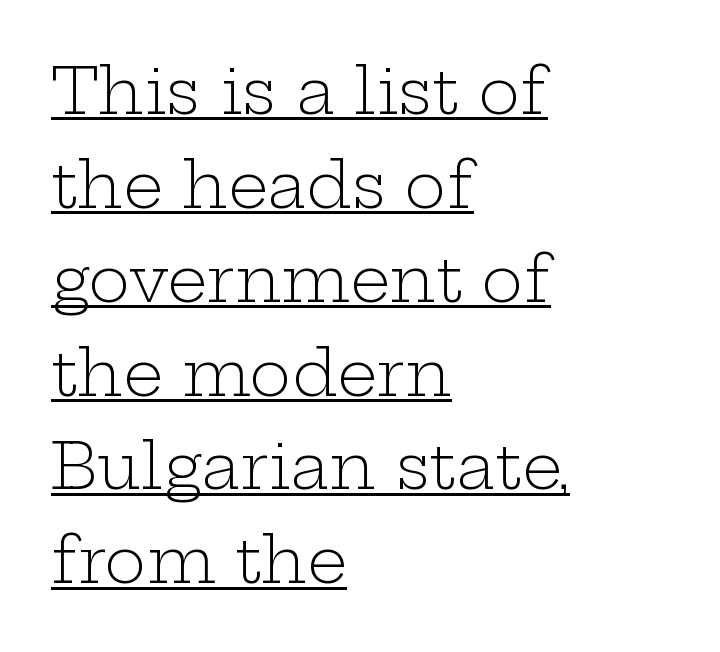
The image shows 63 px light, wide serif type, upright; set left-aligned, normal line spacing (1.49x), normal letter spacing, underlined; low stroke contrast and a medium x-height.
